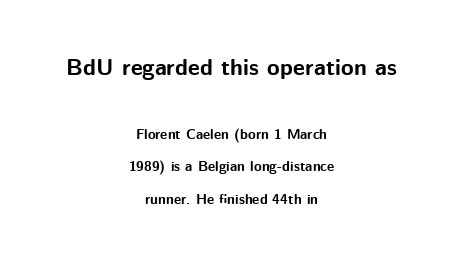
{"italic": "no", "bold": "yes", "underline": "no", "align": "center", "line_spacing": "loose", "line_spacing_ratio": 2.32, "letter_spacing": "normal", "letter_spacing_em": 0.0, "larger_block": "first", "size_ratio": 1.64, "glyph_px": 23}
